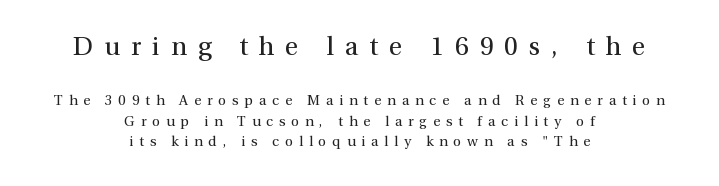
The image shows 26 px text type, upright; set centered, normal line spacing (1.47x), unusually wide letter spacing (+0.42 em), not underlined; the first (top) block is 1.86x larger.
